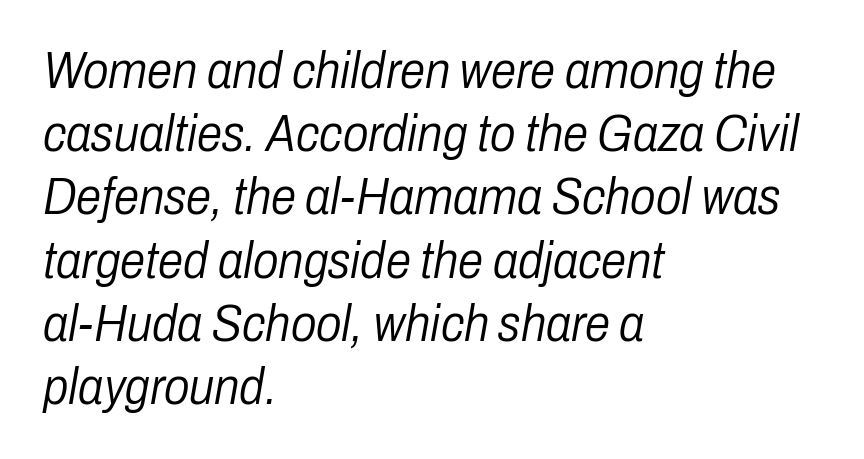
The image shows 51 px light, condensed type, italic (leaning right); set left-aligned, line spacing 1.24x, normal letter spacing, not underlined; low stroke contrast and a medium x-height.
